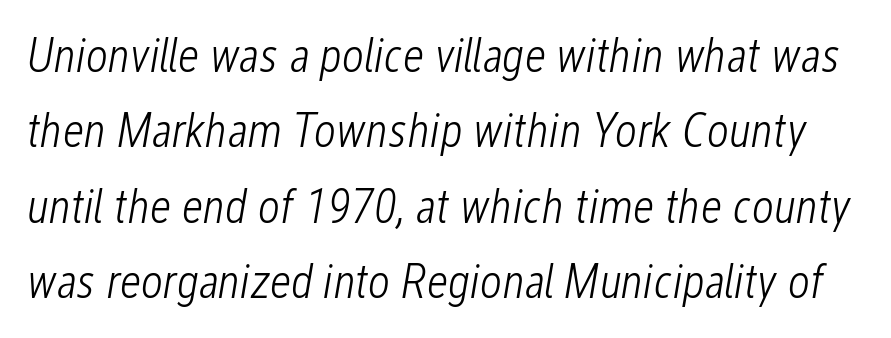
Q: Is the text bold? A: No.
Q: Is the text italic (slanted)? A: Yes, it leans right by about 12 degrees.
Q: Is the text underlined? A: No.
Q: Is the spacing between letters normal or unusually wide? A: Normal.
Q: Is the spacing between lines tight, normal or loose? A: Normal.
Q: Width (condensed, normal, or wide)? A: Condensed.
Q: Stroke contrast? A: Low.
Q: x-height? A: Medium.
Q: Monospaced? A: No.
